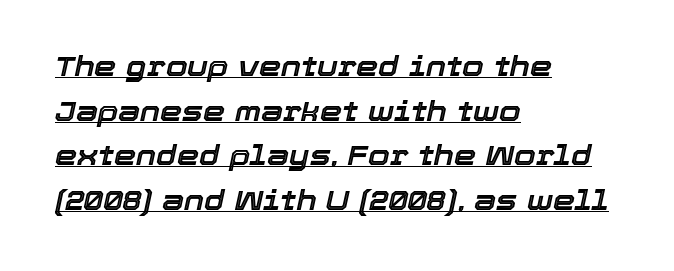
The image shows 28 px text type, italic (leaning right); set left-aligned, normal line spacing (1.59x), normal letter spacing, underlined; a medium x-height.
